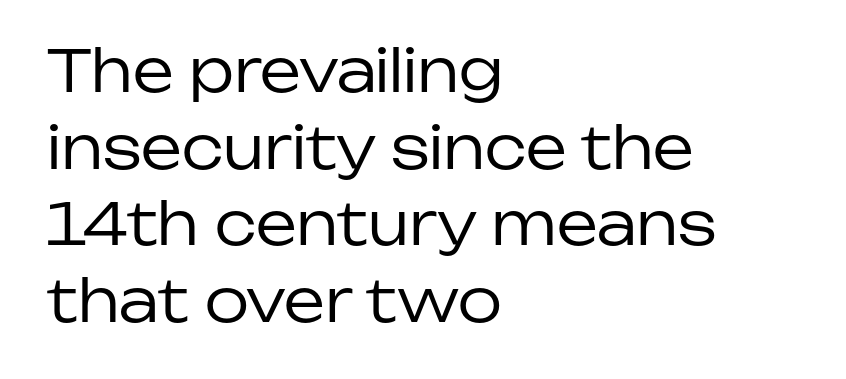
Q: Is the text bold? A: No.
Q: Is the text italic (slanted)? A: No, it is upright.
Q: Is the typeface a serif or a sans-serif typeface? A: Sans-serif.
Q: Is the text underlined? A: No.
Q: How is the paragraph aligned? A: Left-aligned.
Q: Is the spacing between letters normal or unusually wide? A: Normal.
Q: Is the spacing between lines tight, normal or loose? A: Normal.
Q: Width (condensed, normal, or wide)? A: Normal.
Q: Stroke contrast? A: Low.
Q: x-height? A: Medium.
Q: Monospaced? A: No.
